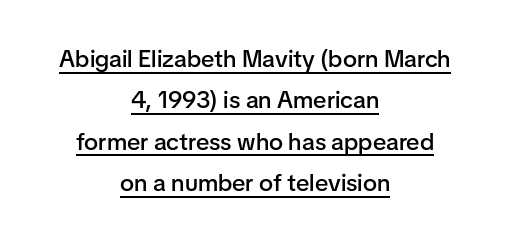
The image shows 24 px text type, upright; set centered, line spacing 1.72x, normal letter spacing, underlined.
